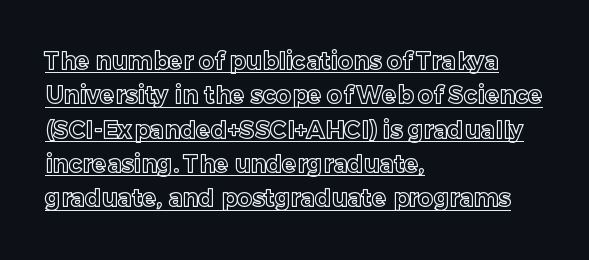
Upright lettering throughout. This rendering leaves character spacing at its baseline value. The vertical gap from one line to the next is medium. The paragraph has a hard left edge and a soft right edge. In designer terms, the underline attribute is active on this setting.
